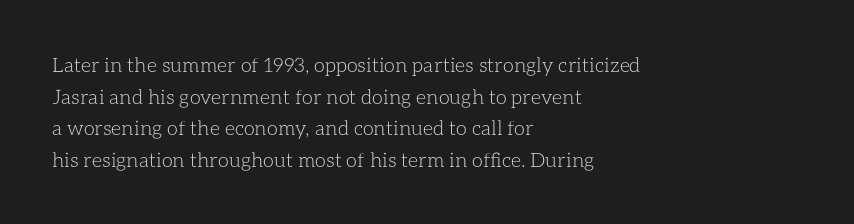
The image shows 20 px text type, upright; set left-aligned, normal line spacing (1.58x), normal letter spacing, not underlined.
